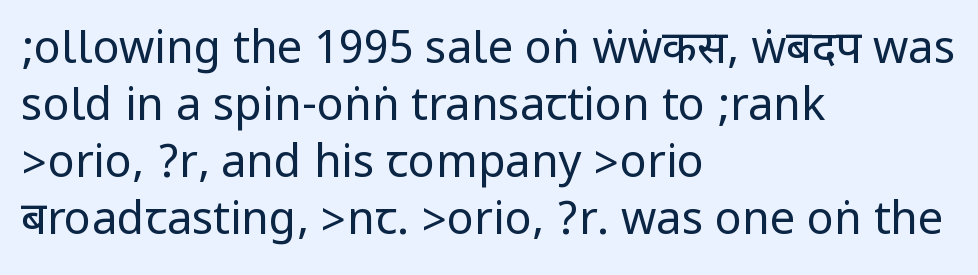
The font's upright variant was chosen for this text. The designer left line spacing at the default. The font is comparable to plain body text, perhaps lighter. The space beneath each line is pristine and unruled.
